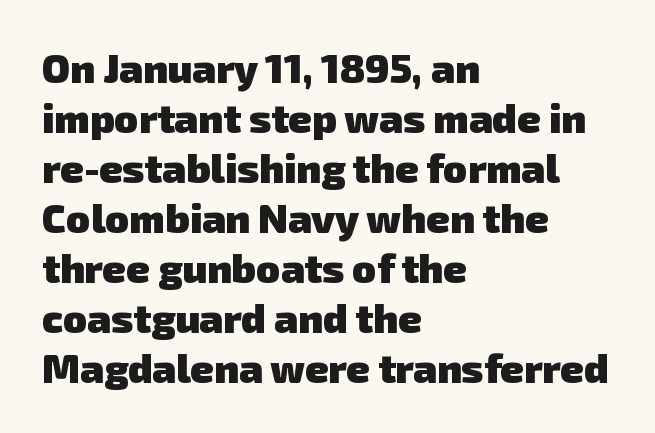
{"serif": "no", "bold": "yes", "weight": "heavy", "width": "normal", "stroke_contrast": "low", "x_height": "medium", "monospaced": "no", "underline": "no", "align": "left", "line_spacing": "normal", "line_spacing_ratio": 1.25, "letter_spacing": "normal", "letter_spacing_em": 0.0, "glyph_px": 40}
